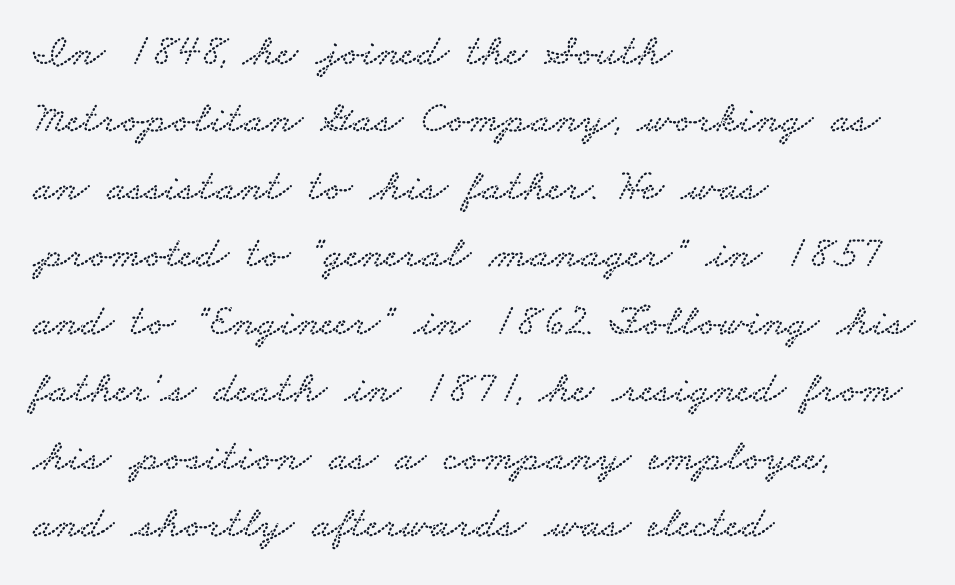
The image shows 45 px wide serif type; set left-aligned, normal line spacing (1.5x), normal letter spacing, not underlined; low stroke contrast and a small x-height.
